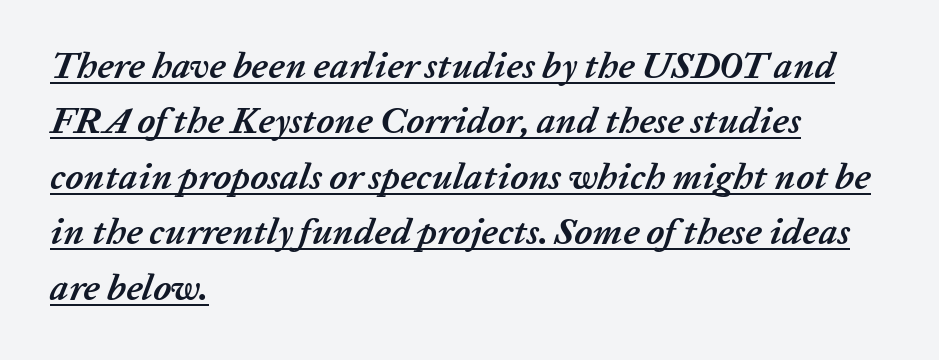
Q: Is the text bold? A: Yes.
Q: Is the text italic (slanted)? A: Yes, it leans right by about 20 degrees.
Q: Is the text underlined? A: Yes.
Q: How is the paragraph aligned? A: Left-aligned.
Q: Is the spacing between letters normal or unusually wide? A: Normal.
Q: Is the spacing between lines tight, normal or loose? A: Normal.
Q: Width (condensed, normal, or wide)? A: Normal.
Q: Stroke contrast? A: Low.
Q: x-height? A: Medium.
Q: Monospaced? A: No.
